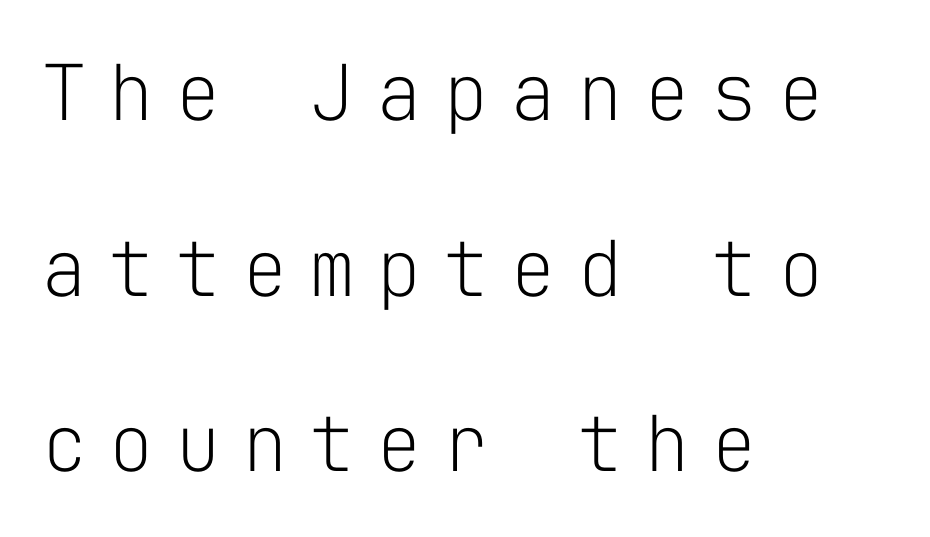
Substantial extra tracking has been applied to these lines. What kind of face is this? One without serifs — a sans. The lettering holds an erect, upright posture throughout. Casual observation: everything's shoved over to the left. A bare baseline throughout the passage.
